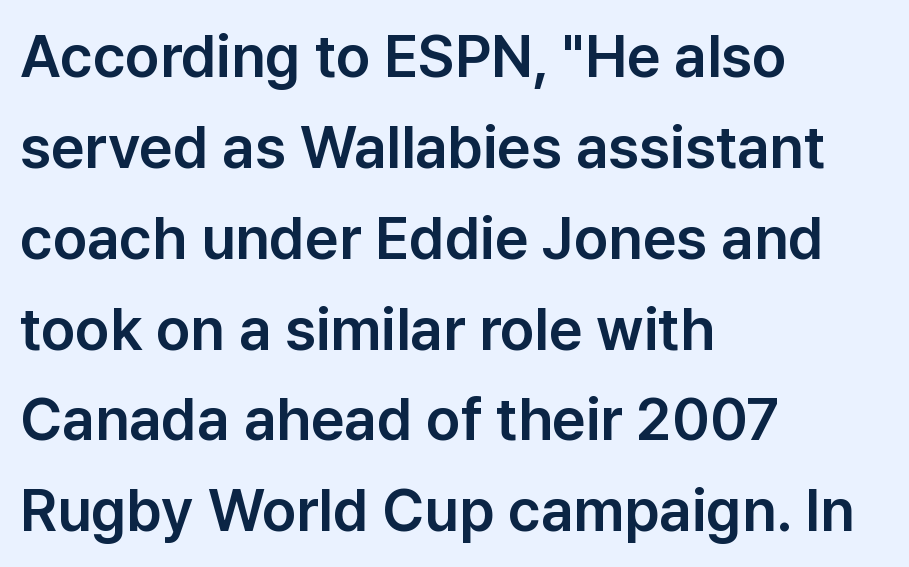
The image shows 59 px sans-serif type, upright; set left-aligned, normal line spacing (1.54x), normal letter spacing, not underlined; low stroke contrast and a medium x-height.
